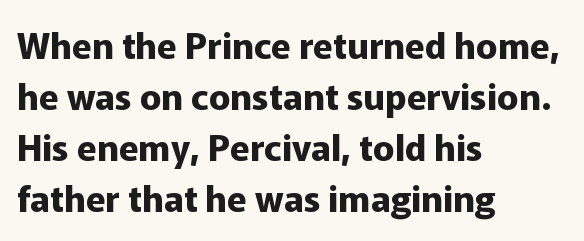
The image shows 36 px bold sans-serif type, upright; set left-aligned, normal line spacing (1.42x), normal letter spacing, not underlined; low stroke contrast and a medium x-height.
